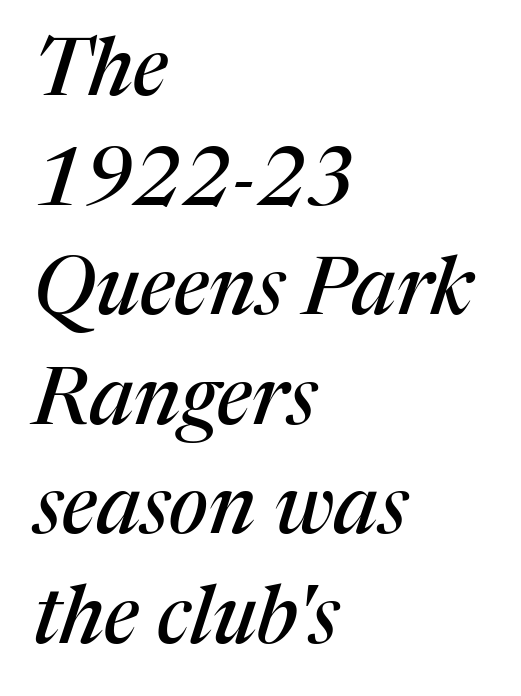
Line starts are locked; line ends wander. Looks like regular typesetting: each glyph gets only the width it needs. Observe the serifs anchoring each vertical stroke in this sample. The typography opts for an oblique posture over an upright one. What stands out about the letter spacing? Nothing — it is the standard amount. Clear beneath every line of the passage.
